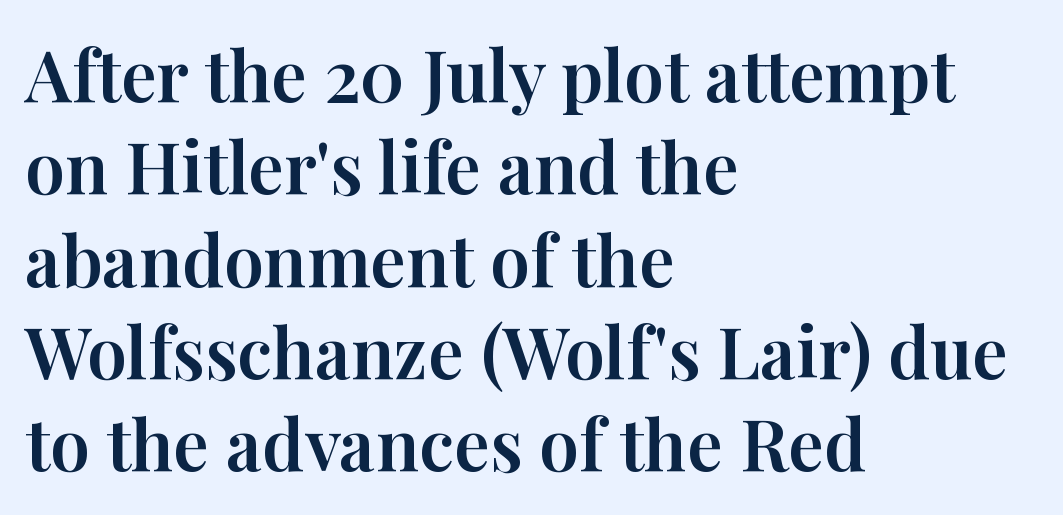
The image shows 71 px serif type, upright; set left-aligned, normal line spacing (1.3x), normal letter spacing, not underlined; high stroke contrast and a medium x-height.
